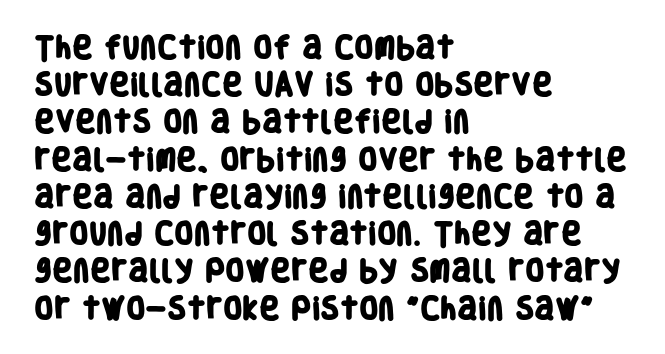
{"bold": "yes", "underline": "no", "align": "left", "line_spacing": "normal", "line_spacing_ratio": 1.49, "letter_spacing": "normal", "letter_spacing_em": 0.0, "glyph_px": 25}
